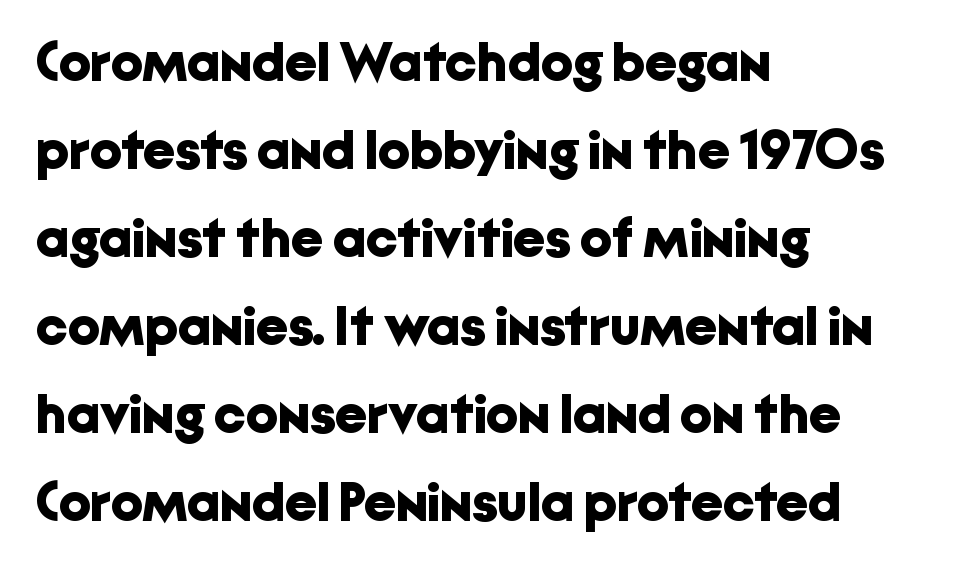
Q: Is the text bold? A: Yes.
Q: Is the text italic (slanted)? A: No, it is upright.
Q: Is the typeface a serif or a sans-serif typeface? A: Sans-serif.
Q: Is the text underlined? A: No.
Q: How is the paragraph aligned? A: Left-aligned.
Q: Is the spacing between letters normal or unusually wide? A: Normal.
Q: Is the spacing between lines tight, normal or loose? A: Normal.
Q: Width (condensed, normal, or wide)? A: Normal.
Q: Stroke contrast? A: Low.
Q: x-height? A: Medium.
Q: Monospaced? A: No.
